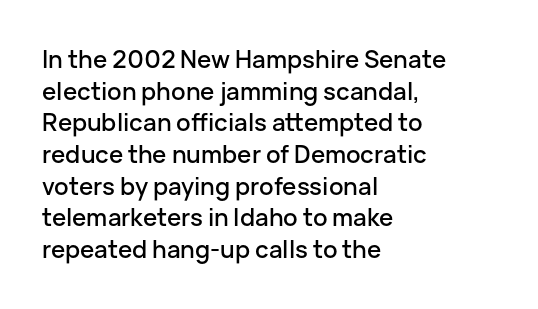
The image shows 24 px text type, upright; set left-aligned, normal line spacing (1.32x), normal letter spacing, not underlined.
